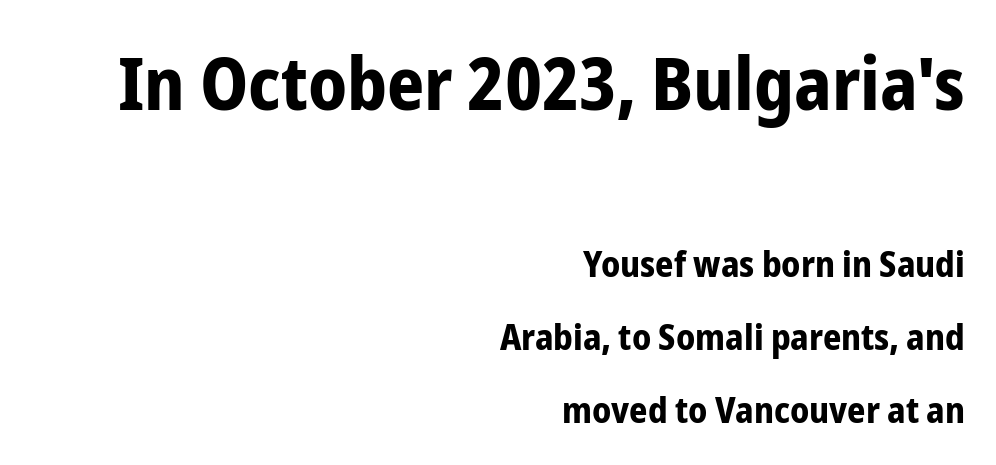
The specimen omits any rule beneath the text block's lines. A typesetter would call this zero additional tracking. The letters stand upright; this is a roman face. Each letter keeps its own natural width here, so spacing adapts to shape. The face used here appears at its bigger size in the upper chunk. Strong, thick strokes mark this as bold type.
